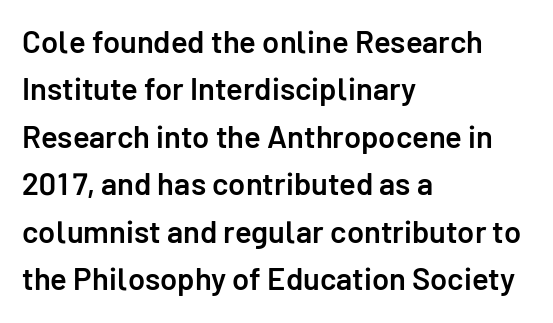
Ascenders rise straight up at ninety degrees. The strokes are fattened partway — semibold, not bold. Character widths vary here, with narrow letters taking less room than wide ones. No word sits above an underline.
